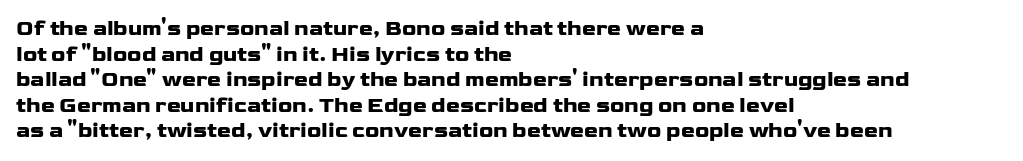
Is there any slant? The stems are plumb. The zone under the glyphs is completely vacant. Caption: bold face, heavy strokes. Each word holds together tightly as a unit, with standard inter-letter gaps. Does the copy run flush right? No — it runs flush left.
